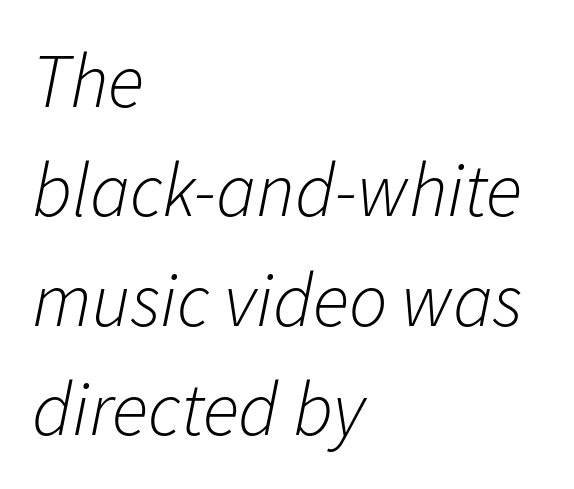
The rendering uses natural spacing where letterforms have individual widths. What stands out about the letter spacing? Nothing — it is the standard amount. The paragraph has a hard left edge and a soft right edge. Counters stay open thanks to moderate or lighter strokes. What's the leading like? Ordinary, nothing unusual. Any mark beneath the type? The region is blank.
